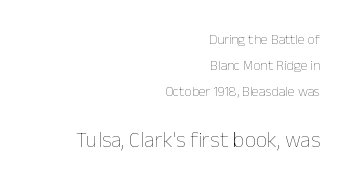
Q: Is the text bold? A: No.
Q: Is the text italic (slanted)? A: No, it is upright.
Q: Is the text underlined? A: No.
Q: How is the paragraph aligned? A: Right-aligned.
Q: Is the spacing between letters normal or unusually wide? A: Normal.
Q: Which block of text is set in a larger size, the first (top) or the second (bottom)? A: The second (bottom) one.
